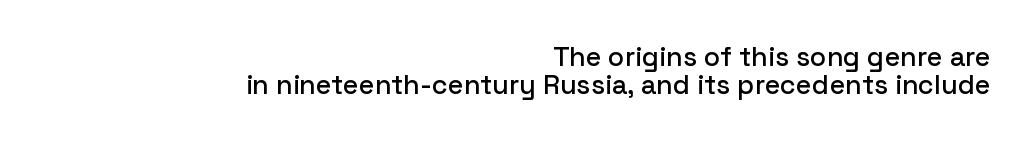
Q: Is the text italic (slanted)? A: No, it is upright.
Q: Is the text underlined? A: No.
Q: How is the paragraph aligned? A: Right-aligned.
Q: Is the spacing between letters normal or unusually wide? A: Normal.
Q: Is the spacing between lines tight, normal or loose? A: Tight.
